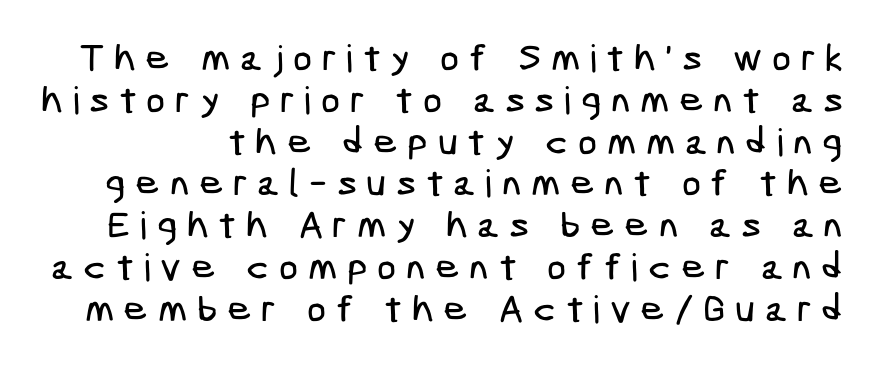
The image shows 38 px condensed sans-serif type; set tight line spacing (1.1x), unusually wide letter spacing (+0.25 em), not underlined; low stroke contrast and a medium x-height.
